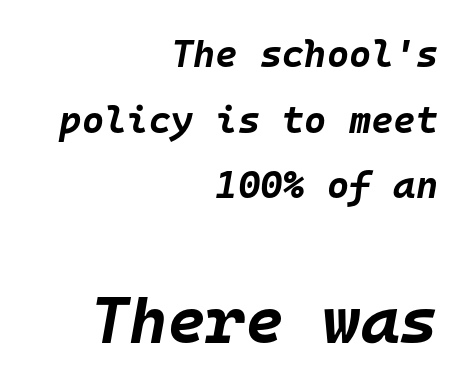
Where is the straight margin? On the right. Anything drawn beneath the words? Only blank space. In terms of letterspacing, this is plain default setting. Reading top to bottom, the characters get bigger at the block break.
